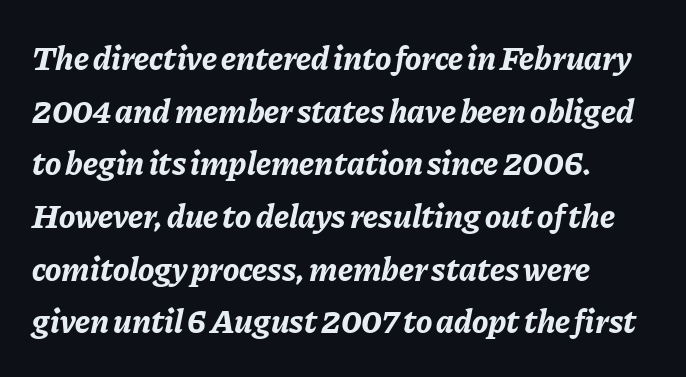
{"italic": "yes", "lean": "right", "slant_degrees": 11, "bold": "yes", "weight": "bold", "width": "normal", "stroke_contrast": "low", "x_height": "medium", "monospaced": "no", "underline": "no", "align": "left", "line_spacing": "normal", "line_spacing_ratio": 1.55, "letter_spacing": "normal", "letter_spacing_em": 0.0, "glyph_px": 34}
